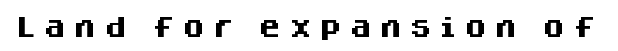
Between one letter and the next there's a generous, obvious gap. Does the lettering tilt? It doesn't — this is upright. I'd describe the lettering as bold — thick and assertive. Letters rest on an invisible, unmarked baseline.
